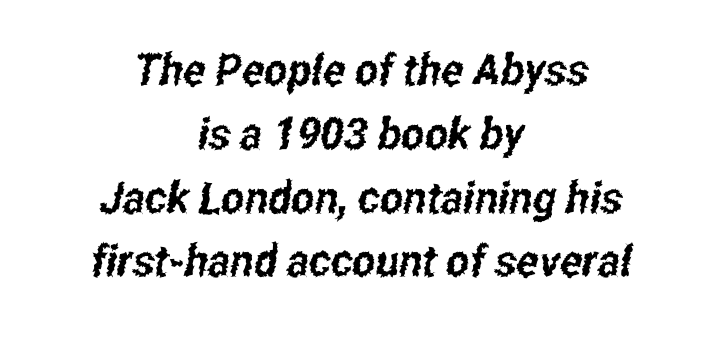
Q: Is the typeface a serif or a sans-serif typeface? A: Sans-serif.
Q: Is the text underlined? A: No.
Q: How is the paragraph aligned? A: Centered.
Q: Is the spacing between letters normal or unusually wide? A: Normal.
Q: Is the spacing between lines tight, normal or loose? A: Normal.
Q: Width (condensed, normal, or wide)? A: Condensed.
Q: Stroke contrast? A: Low.
Q: x-height? A: Medium.
Q: Monospaced? A: No.
